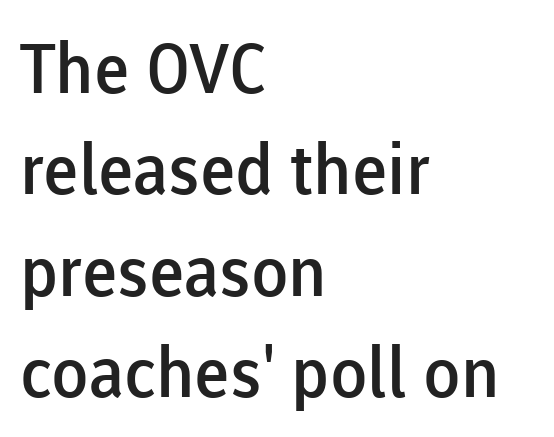
The lines sit at an ordinary, default distance from one another. Observe the ordinary spacing: letters are neighbours, not strangers. The letters advance in unequal steps, a hallmark of proportional type. In terms of posture, this sample is upright. Are there feet on the stems? There aren't — it's a sans.
